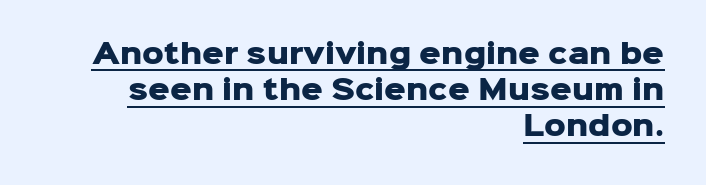
A full-strength bold gives these letters their thick strokes. The gaps between neighbouring characters are ordinary and unremarkable. Glance below the letters and you will spot a drawn line. Horizontal bands of white between lines are of average thickness.
